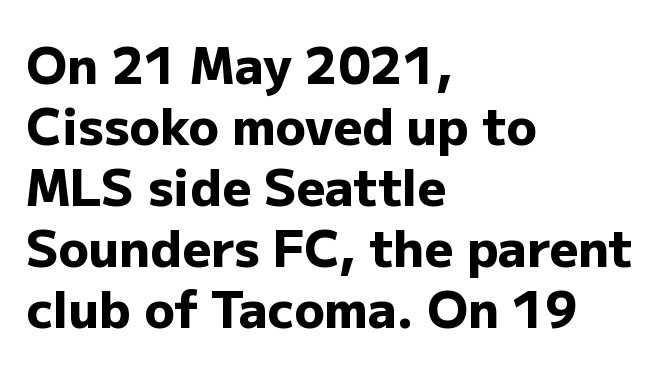
Q: Is the text bold? A: Yes.
Q: Is the text italic (slanted)? A: No, it is upright.
Q: Is the typeface a serif or a sans-serif typeface? A: Sans-serif.
Q: Is the text underlined? A: No.
Q: How is the paragraph aligned? A: Left-aligned.
Q: Is the spacing between letters normal or unusually wide? A: Normal.
Q: Width (condensed, normal, or wide)? A: Normal.
Q: Stroke contrast? A: Low.
Q: x-height? A: Medium.
Q: Monospaced? A: No.
